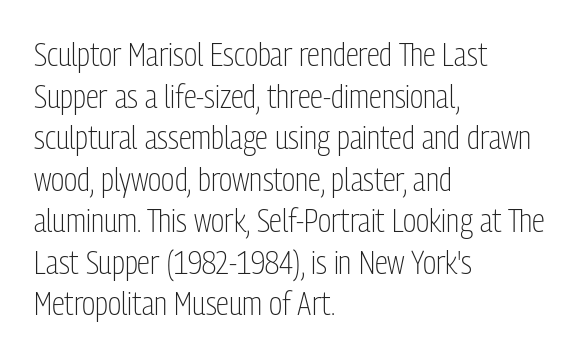
Q: Is the text bold? A: No.
Q: Is the text italic (slanted)? A: No, it is upright.
Q: Is the typeface a serif or a sans-serif typeface? A: Sans-serif.
Q: Is the text underlined? A: No.
Q: How is the paragraph aligned? A: Left-aligned.
Q: Is the spacing between letters normal or unusually wide? A: Normal.
Q: Is the spacing between lines tight, normal or loose? A: Normal.
Q: Width (condensed, normal, or wide)? A: Condensed.
Q: Stroke contrast? A: Low.
Q: x-height? A: Medium.
Q: Monospaced? A: No.
